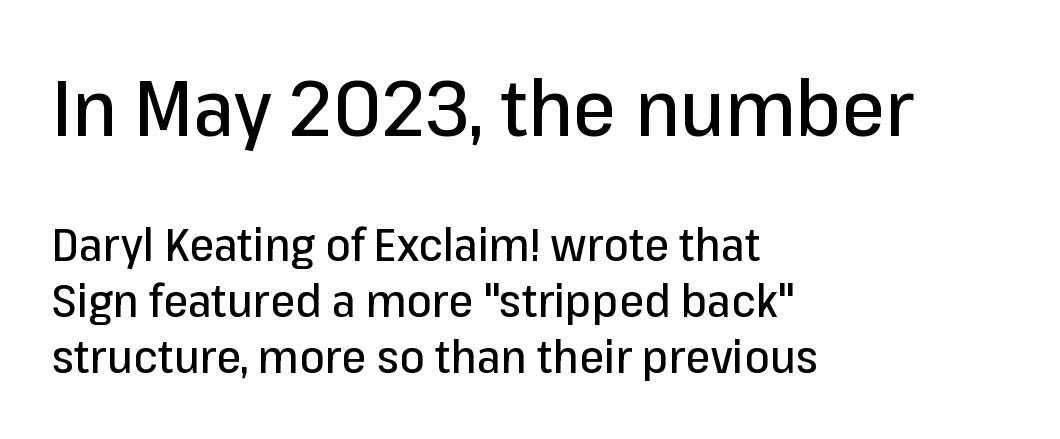
The image shows 78 px sans-serif type, upright; set left-aligned, normal line spacing (1.25x), normal letter spacing, not underlined; the first (top) block is 1.73x larger; low stroke contrast and a medium x-height.
